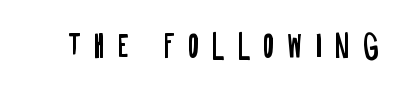
Examine the stroke ends and you'll find no serifs. The words here are not underlined. The line texture is sparse and dotted thanks to wide tracking. Bold? No — there's no thickening of the strokes.
